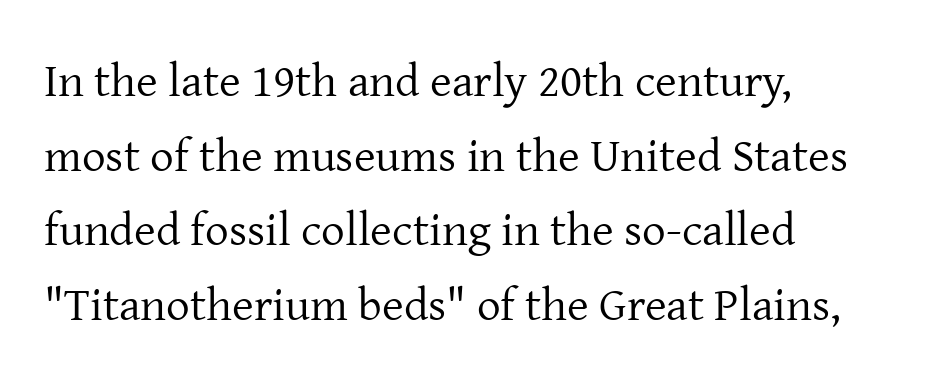
{"serif": "yes", "italic": "no", "bold": "no", "weight": "regular", "width": "normal", "stroke_contrast": "low", "x_height": "medium", "monospaced": "no", "underline": "no", "align": "left", "line_spacing": "normal", "line_spacing_ratio": 1.59, "letter_spacing": "normal", "letter_spacing_em": 0.0, "glyph_px": 47}
